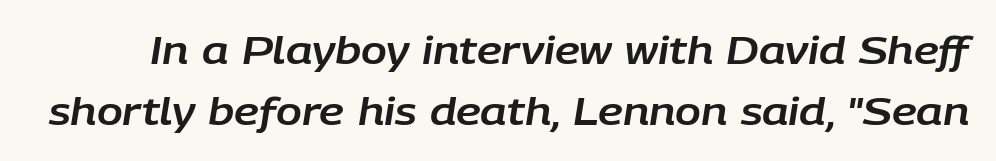
The image shows 38 px text type, italic (leaning right); set normal line spacing (1.6x), normal letter spacing, not underlined; low stroke contrast and a large x-height.
